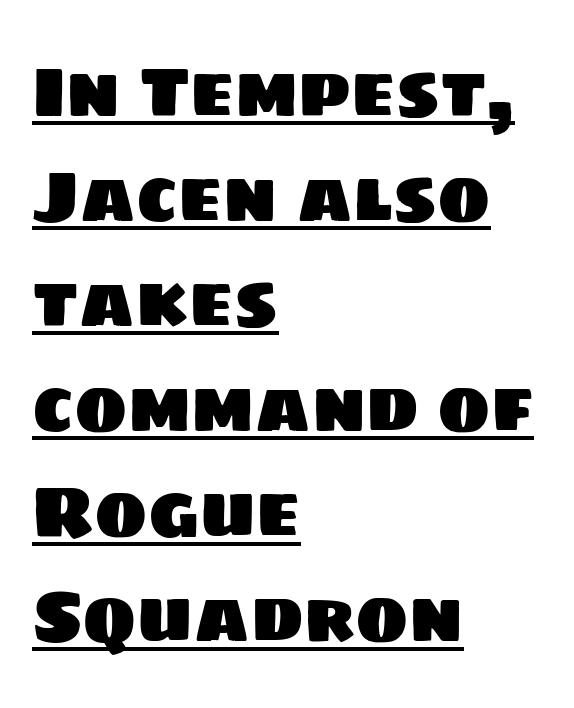
The image shows 71 px sans-serif type; set left-aligned, normal line spacing (1.48x), normal letter spacing, underlined; low stroke contrast and a large x-height.
